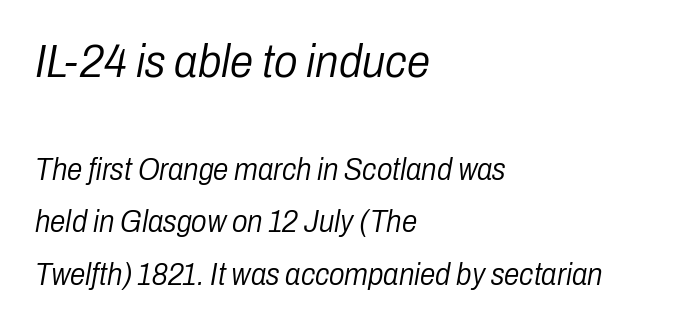
Q: Is the text bold? A: No.
Q: Is the text italic (slanted)? A: Yes, it leans right by about 10 degrees.
Q: Is the text underlined? A: No.
Q: How is the paragraph aligned? A: Left-aligned.
Q: Is the spacing between letters normal or unusually wide? A: Normal.
Q: Is the spacing between lines tight, normal or loose? A: Normal.
Q: Which block of text is set in a larger size, the first (top) or the second (bottom)? A: The first (top) one.
Q: Width (condensed, normal, or wide)? A: Condensed.
Q: Stroke contrast? A: Low.
Q: x-height? A: Medium.
Q: Monospaced? A: No.
